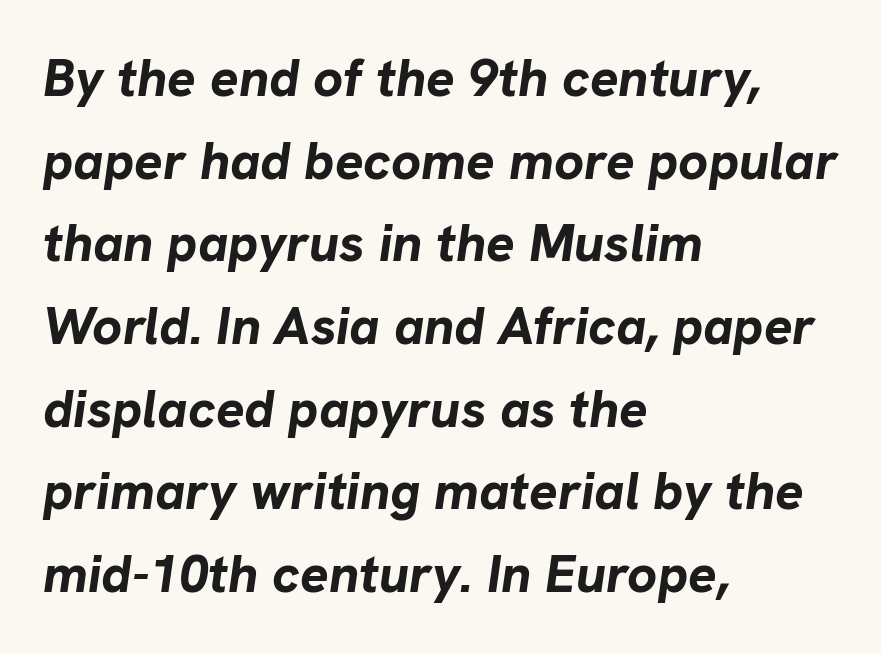
Every character sits at an angle, as italics do. Horizontal alignment here is leftward, the default for most running prose. Between one letter and the next there's only the usual sliver of space. Horizontal bands of white between lines are of average thickness.
